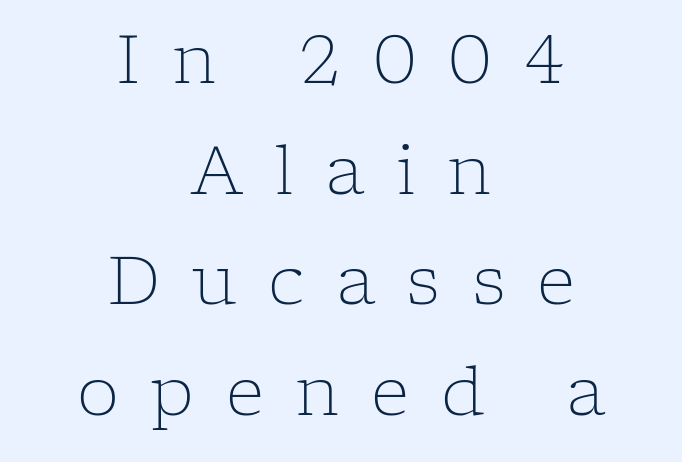
The image shows 67 px light serif type, upright; set centered, normal line spacing (1.65x), unusually wide letter spacing (+0.47 em), not underlined; low stroke contrast and a medium x-height.
